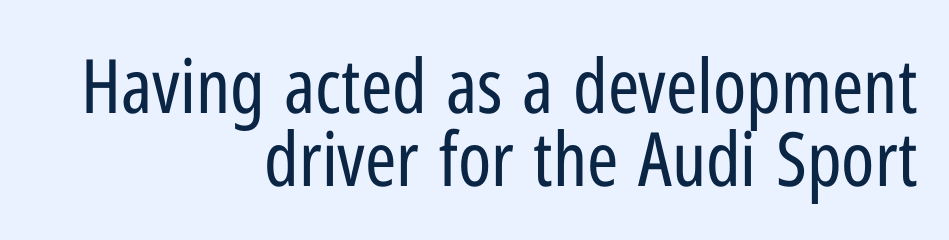
Q: Is the text bold? A: No.
Q: Is the text italic (slanted)? A: No, it is upright.
Q: Is the typeface a serif or a sans-serif typeface? A: Sans-serif.
Q: Is the text underlined? A: No.
Q: How is the paragraph aligned? A: Right-aligned.
Q: Is the spacing between letters normal or unusually wide? A: Normal.
Q: Is the spacing between lines tight, normal or loose? A: Tight.
Q: Width (condensed, normal, or wide)? A: Condensed.
Q: Stroke contrast? A: Low.
Q: x-height? A: Medium.
Q: Monospaced? A: No.
